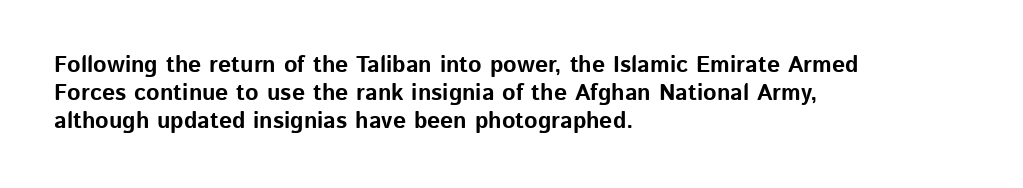
{"italic": "no", "bold": "yes", "underline": "no", "align": "left", "line_spacing_ratio": 1.21, "letter_spacing": "normal", "letter_spacing_em": 0.0, "glyph_px": 23}
